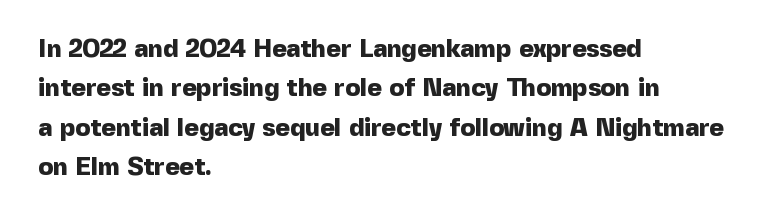
{"italic": "no", "bold": "yes", "underline": "no", "align": "left", "line_spacing": "normal", "line_spacing_ratio": 1.58, "letter_spacing": "normal", "letter_spacing_em": 0.0, "glyph_px": 25}
